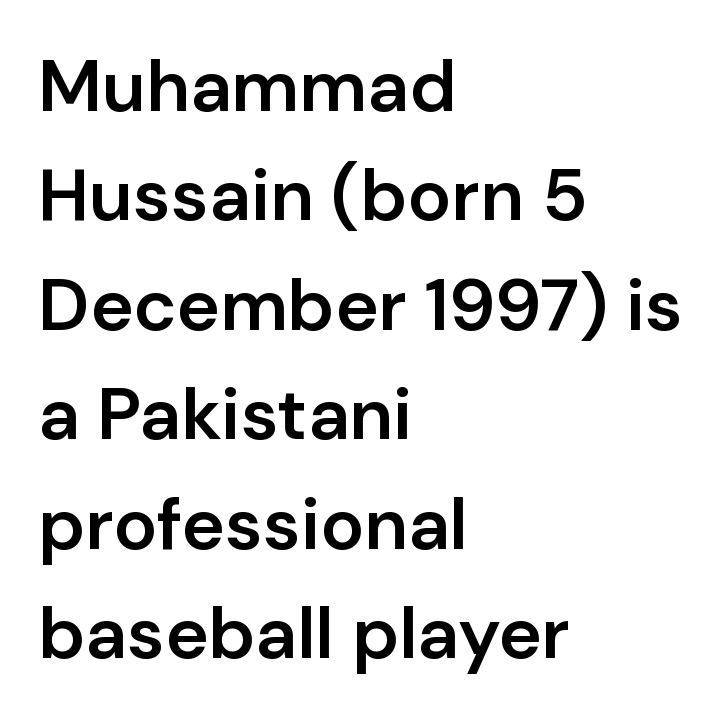
Q: Is the text bold? A: Semi-bold.
Q: Is the text italic (slanted)? A: No, it is upright.
Q: Is the typeface a serif or a sans-serif typeface? A: Sans-serif.
Q: Is the text underlined? A: No.
Q: How is the paragraph aligned? A: Left-aligned.
Q: Is the spacing between letters normal or unusually wide? A: Normal.
Q: Is the spacing between lines tight, normal or loose? A: Normal.
Q: Width (condensed, normal, or wide)? A: Normal.
Q: Stroke contrast? A: Low.
Q: x-height? A: Medium.
Q: Monospaced? A: No.
